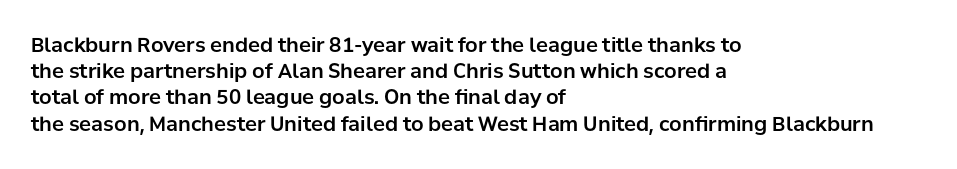
The image shows 20 px text type, upright; set left-aligned, normal line spacing (1.31x), normal letter spacing, not underlined.
